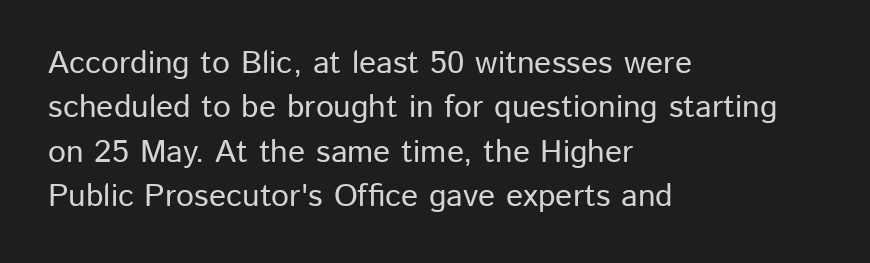
The image shows 32 px sans-serif type, upright; set left-aligned, normal line spacing (1.39x), normal letter spacing, not underlined; low stroke contrast and a medium x-height.
